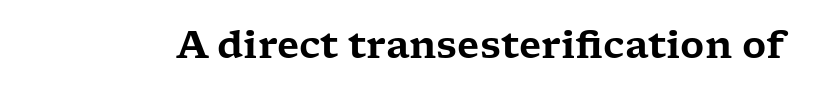
Q: Is the text italic (slanted)? A: No, it is upright.
Q: Is the typeface a serif or a sans-serif typeface? A: Serif.
Q: Is the text underlined? A: No.
Q: Is the spacing between letters normal or unusually wide? A: Normal.
Q: Width (condensed, normal, or wide)? A: Wide.
Q: Stroke contrast? A: Low.
Q: x-height? A: Medium.
Q: Monospaced? A: No.
